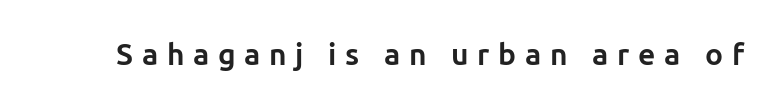
The image shows 30 px bold sans-serif type, upright; set unusually wide letter spacing (+0.29 em), not underlined; low stroke contrast and a medium x-height.
